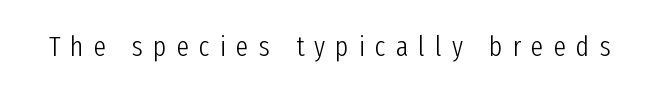
{"serif": "no", "italic": "no", "bold": "no", "weight": "light", "width": "condensed", "stroke_contrast": "low", "x_height": "medium", "monospaced": "no", "underline": "no", "letter_spacing": "wide", "letter_spacing_em": 0.36, "glyph_px": 28}
